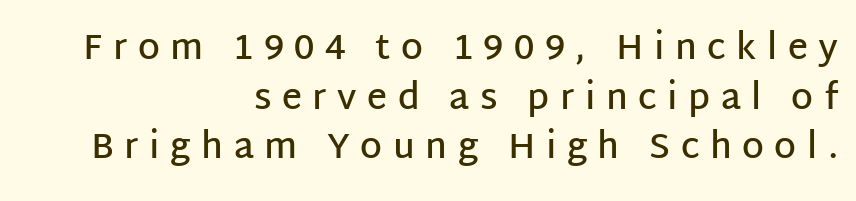
{"serif": "no", "italic": "no", "bold": "semi", "weight": "semibold", "width": "normal", "stroke_contrast": "low", "x_height": "large", "monospaced": "no", "underline": "no", "align": "right", "line_spacing": "normal", "line_spacing_ratio": 1.42, "letter_spacing": "wide", "letter_spacing_em": 0.3, "glyph_px": 35}
